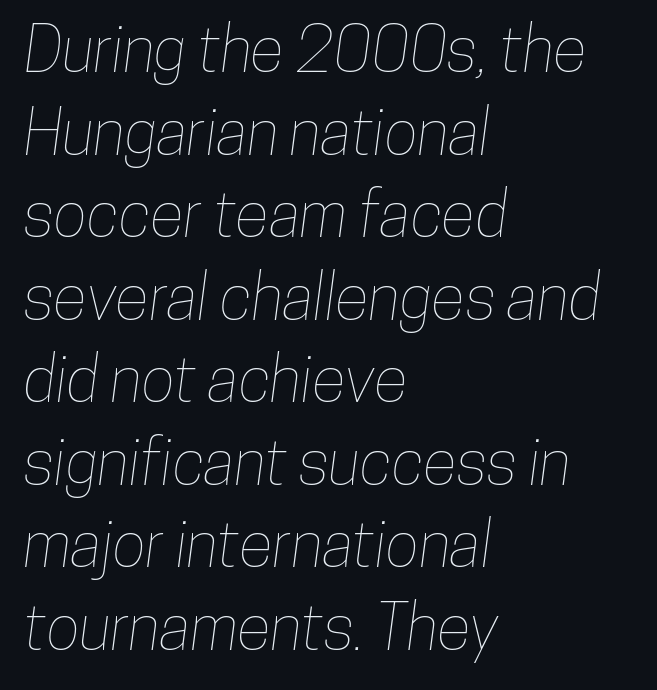
{"width": "condensed", "stroke_contrast": "low", "x_height": "medium", "monospaced": "no", "underline": "no", "align": "left", "line_spacing": "normal", "line_spacing_ratio": 1.31, "letter_spacing": "normal", "letter_spacing_em": 0.0, "glyph_px": 63}
